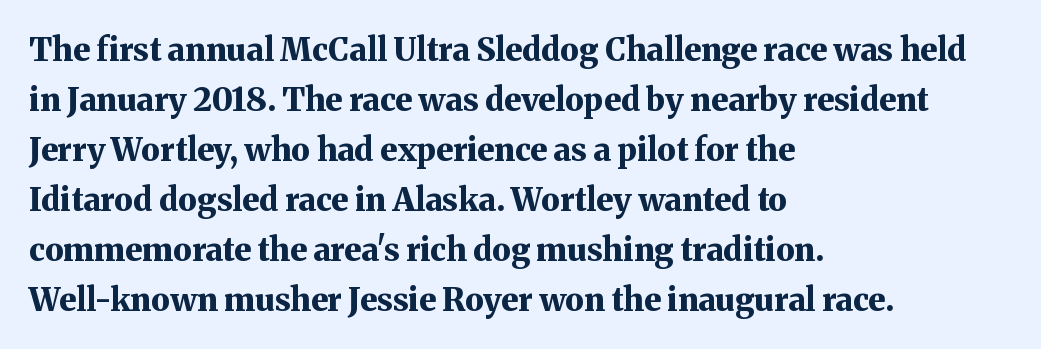
The baseline area is clear. You could not count columns in this text — the font is proportionally spaced. What weight is shown? A full bold with thick strokes. This rendering employs a face with finishing strokes, i.e., a serif.
